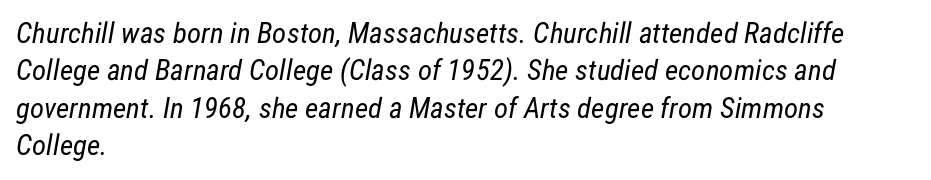
Q: Is the text bold? A: No.
Q: Is the typeface a serif or a sans-serif typeface? A: Sans-serif.
Q: Is the text underlined? A: No.
Q: How is the paragraph aligned? A: Left-aligned.
Q: Is the spacing between letters normal or unusually wide? A: Normal.
Q: Is the spacing between lines tight, normal or loose? A: Normal.
Q: Width (condensed, normal, or wide)? A: Condensed.
Q: Stroke contrast? A: Low.
Q: x-height? A: Medium.
Q: Monospaced? A: No.
